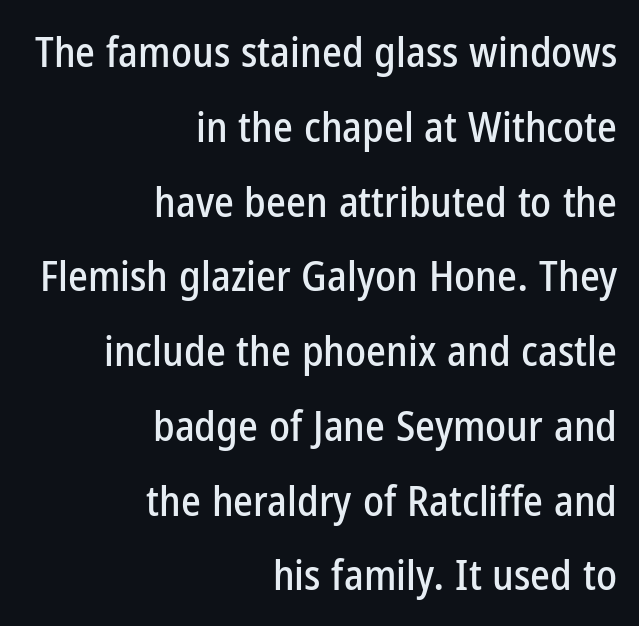
Q: Is the text italic (slanted)? A: No, it is upright.
Q: Is the typeface a serif or a sans-serif typeface? A: Sans-serif.
Q: Is the text underlined? A: No.
Q: How is the paragraph aligned? A: Right-aligned.
Q: Is the spacing between letters normal or unusually wide? A: Normal.
Q: Width (condensed, normal, or wide)? A: Condensed.
Q: Stroke contrast? A: Low.
Q: x-height? A: Medium.
Q: Monospaced? A: No.
